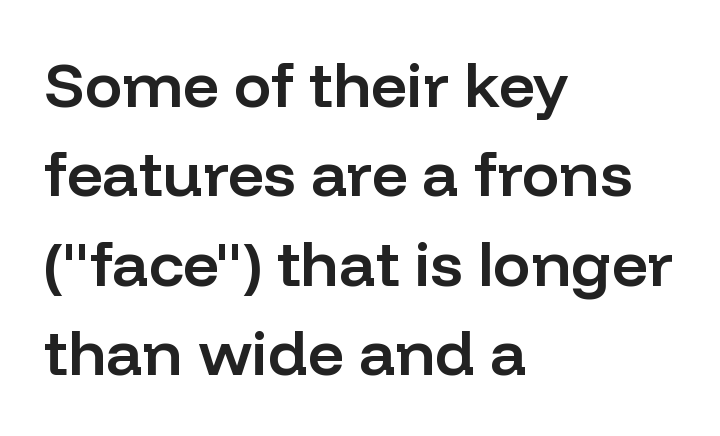
The image shows 63 px semibold sans-serif type, upright; set left-aligned, normal line spacing (1.42x), normal letter spacing, not underlined; low stroke contrast and a medium x-height.
